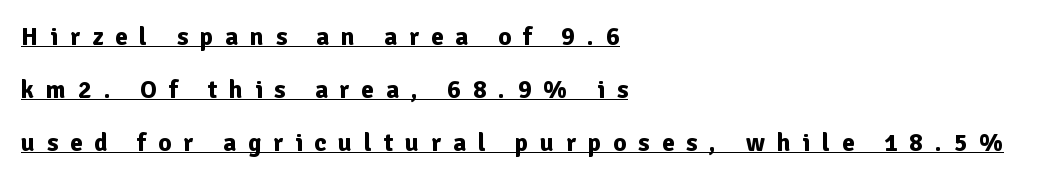
{"italic": "no", "bold": "yes", "underline": "yes", "align": "left", "line_spacing": "loose", "line_spacing_ratio": 2.12, "letter_spacing": "wide", "letter_spacing_em": 0.48, "glyph_px": 25}
